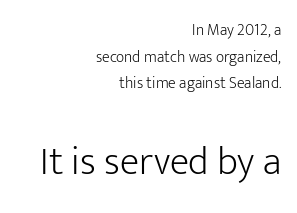
The passage shown has conventional tracking throughout. This block has exactly the height ordinary leading produces. Glance below the letters and you will spot only blank space. Teacher's note: observe the even right margin — that is flush-right alignment. Here the designer chose a conventional face with non-uniform glyph widths. Top chunk: small. Bottom chunk: large.
